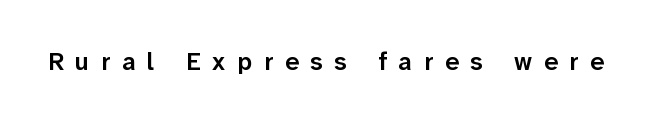
Q: Is the text bold? A: Semi-bold.
Q: Is the text italic (slanted)? A: No, it is upright.
Q: Is the text underlined? A: No.
Q: Is the spacing between letters normal or unusually wide? A: Unusually wide.
